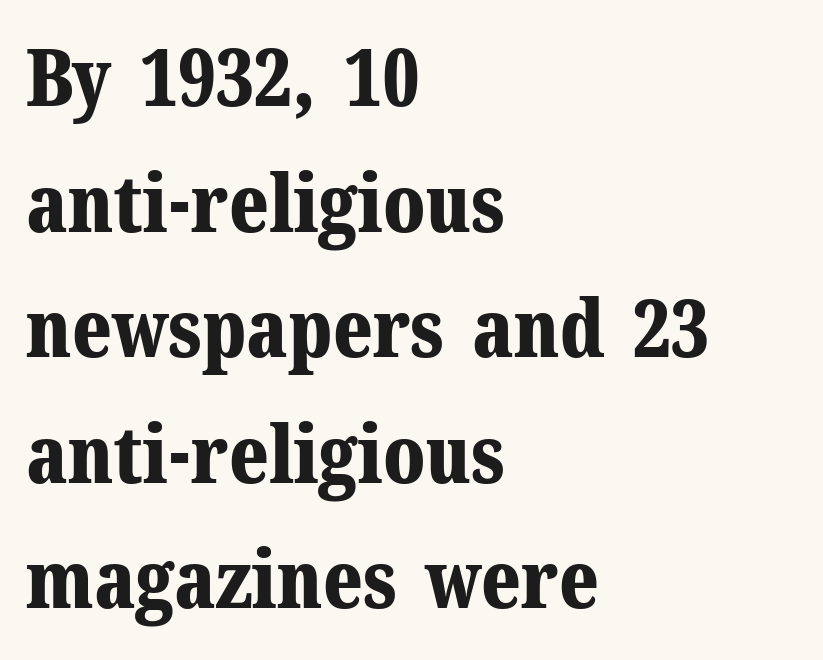
{"serif": "yes", "italic": "no", "bold": "yes", "weight": "bold", "width": "normal", "stroke_contrast": "medium", "x_height": "medium", "monospaced": "no", "underline": "no", "align": "left", "line_spacing": "normal", "line_spacing_ratio": 1.57, "letter_spacing": "normal", "letter_spacing_em": 0.0, "glyph_px": 80}
